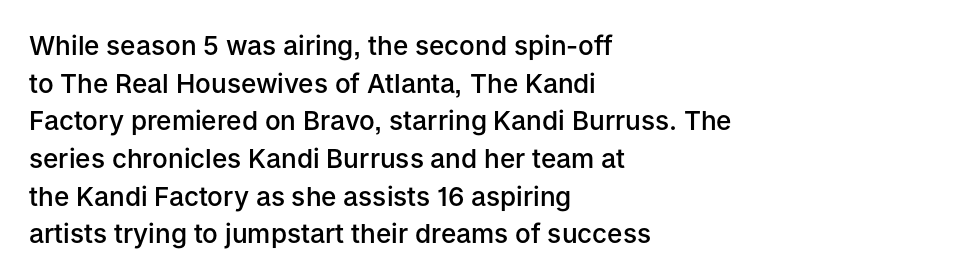
Reading down the column, the eye jumps a familiar distance to each next line. How are the letters spaced? Ordinarily, with no added tracking. The text block is weighted toward the left margin, trailing off unevenly rightward. The letters stand upright; this is a roman face.
